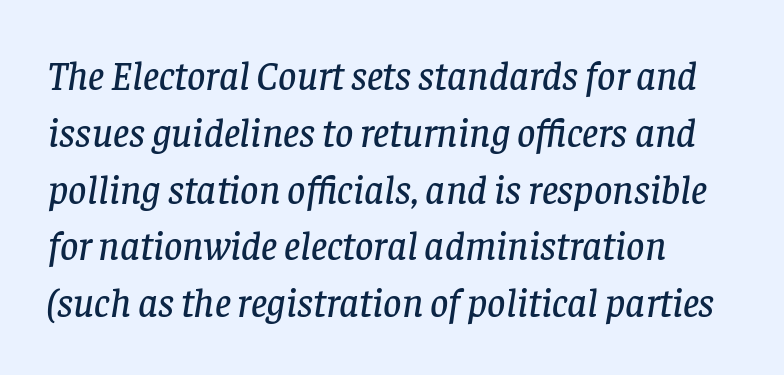
The image shows 40 px serif type, italic (leaning right); set left-aligned, normal line spacing (1.42x), normal letter spacing, not underlined; low stroke contrast and a large x-height.
